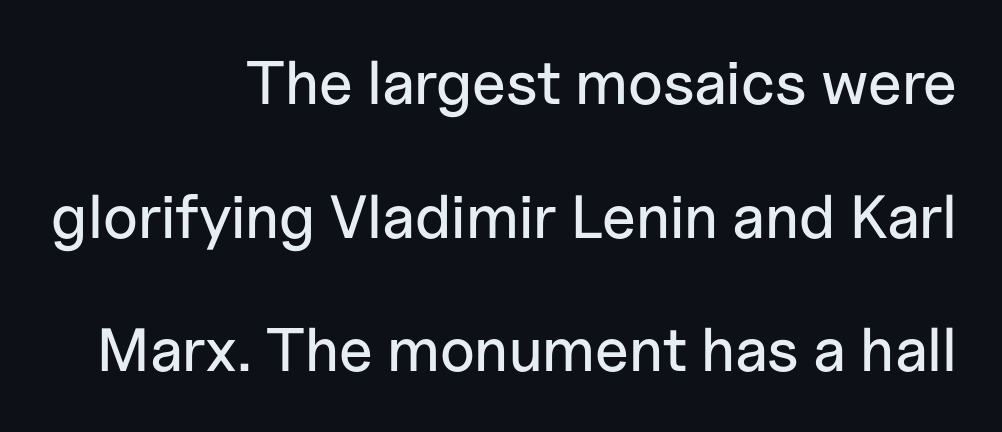
The image shows 61 px sans-serif type, upright; set right-aligned, loose line spacing (2.19x), normal letter spacing, not underlined; low stroke contrast and a medium x-height.
